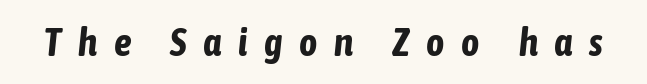
The image shows 39 px bold, condensed type, italic (leaning right); set unusually wide letter spacing (+0.43 em), not underlined; low stroke contrast and a medium x-height.
